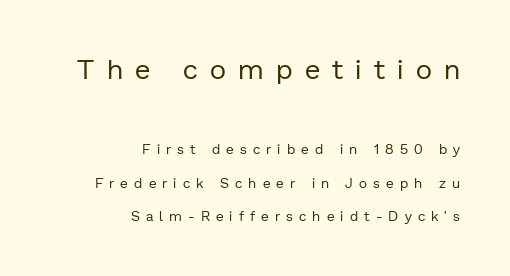
Designer's note — italics off, roman on. The leading is generous, giving the passage an open texture. Is the letter spacing exaggerated? Yes — the characters are pushed far apart. Size hierarchy here favors the leading block over the trailing one.
